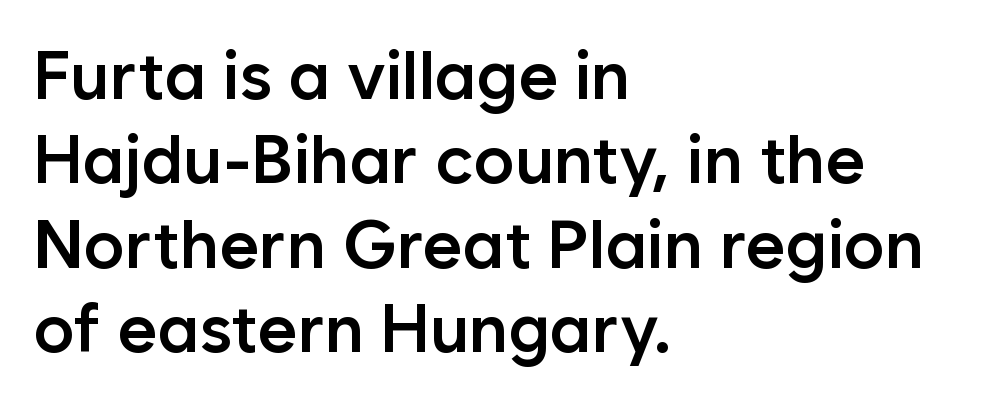
To sum up the face: it is a sans, with no serifs. Horizontal alignment here is leftward, the default for most running prose. Do the characters align in a grid? No, the font is proportional. Every letter is mildly thick-stroked: semibold rather than bold. The words here are not underlined. Honestly, the letter spacing is just normal — you wouldn't notice it.
